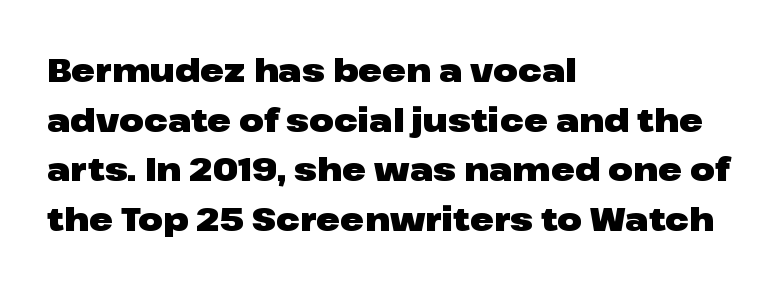
Q: Is the text bold? A: Yes.
Q: Is the text italic (slanted)? A: No, it is upright.
Q: Is the typeface a serif or a sans-serif typeface? A: Sans-serif.
Q: Is the text underlined? A: No.
Q: How is the paragraph aligned? A: Left-aligned.
Q: Is the spacing between letters normal or unusually wide? A: Normal.
Q: Is the spacing between lines tight, normal or loose? A: Normal.
Q: Width (condensed, normal, or wide)? A: Wide.
Q: Stroke contrast? A: Low.
Q: x-height? A: Medium.
Q: Monospaced? A: No.
